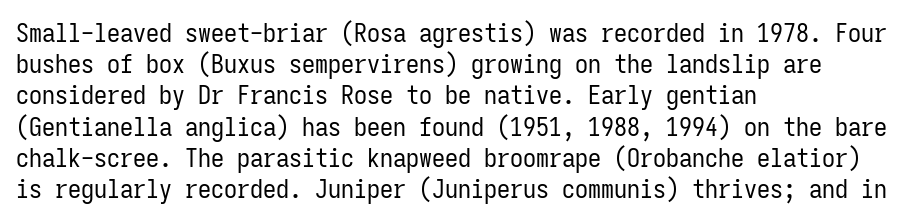
Q: Is the text bold? A: No.
Q: Is the text italic (slanted)? A: No, it is upright.
Q: Is the text underlined? A: No.
Q: How is the paragraph aligned? A: Left-aligned.
Q: Is the spacing between letters normal or unusually wide? A: Normal.
